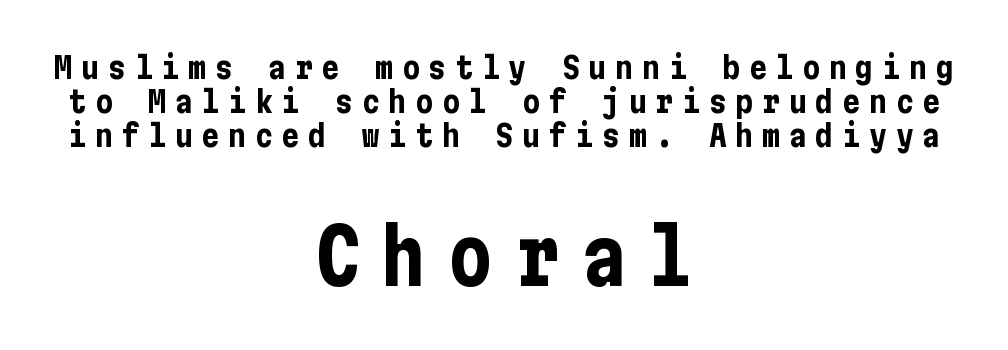
Q: Is the text bold? A: Yes.
Q: Is the text italic (slanted)? A: No, it is upright.
Q: Is the typeface a serif or a sans-serif typeface? A: Sans-serif.
Q: Is the text underlined? A: No.
Q: How is the paragraph aligned? A: Centered.
Q: Is the spacing between letters normal or unusually wide? A: Unusually wide.
Q: Is the spacing between lines tight, normal or loose? A: Tight.
Q: Which block of text is set in a larger size, the first (top) or the second (bottom)? A: The second (bottom) one.
Q: Width (condensed, normal, or wide)? A: Condensed.
Q: Stroke contrast? A: Low.
Q: x-height? A: Medium.
